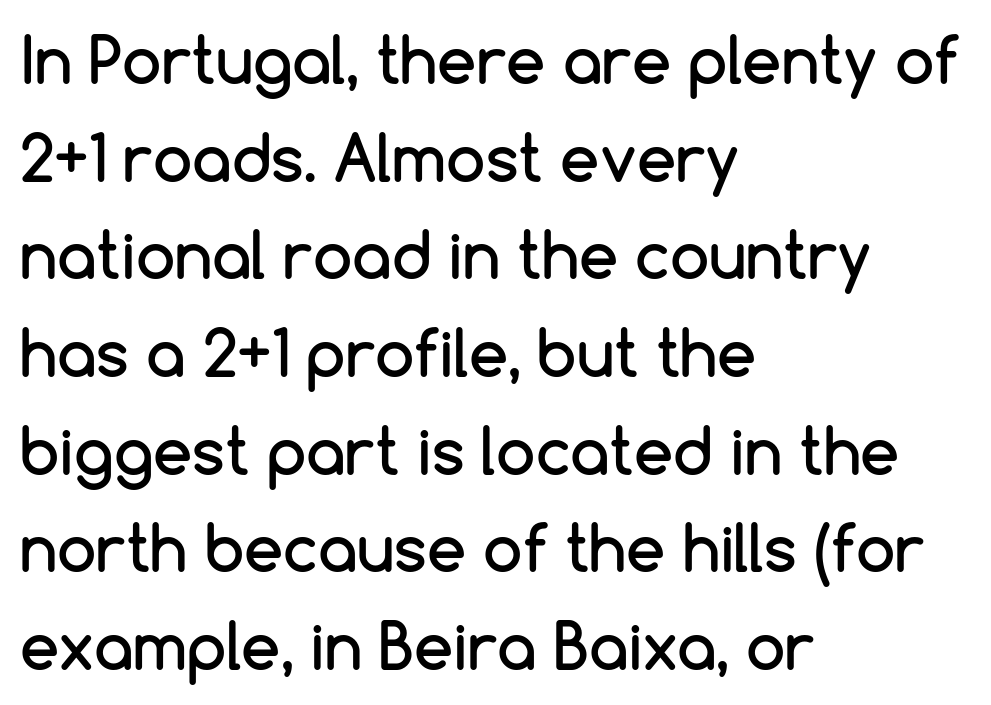
The gaps between neighbouring characters are ordinary and unremarkable. This is sans-serif lettering, the kind often seen on screens and signage. Notice how the stems are strictly vertical — no italics here. These lines are rendered in a variable-pitch font.
